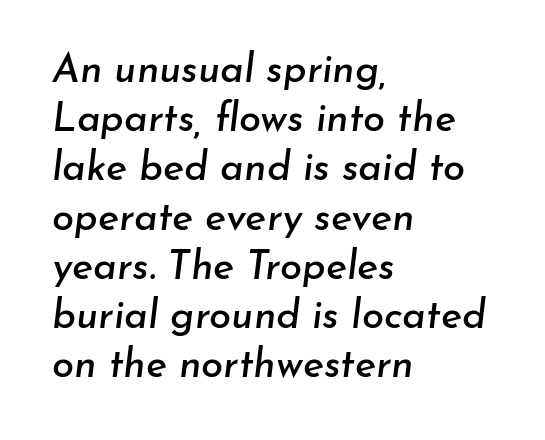
In terms of posture, this sample is oblique. These lines stack with their left ends in a neat column. The space beneath each line is pristine and unruled. You could not count columns in this text — the font is proportionally spaced. Standard letterfit; no display-style spreading of the glyphs.
